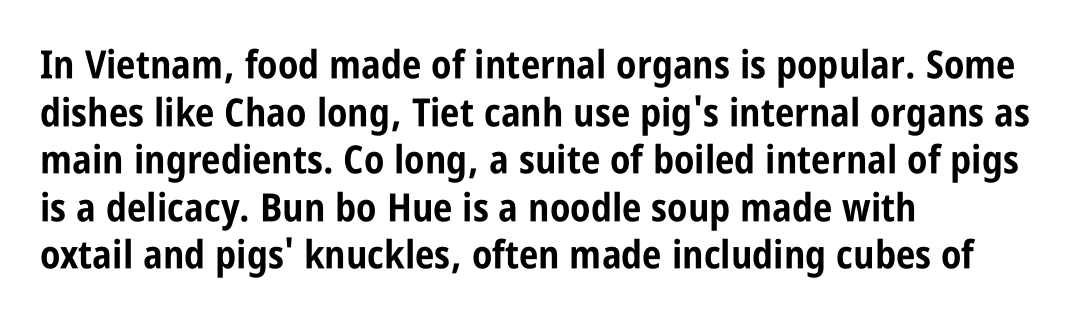
Is this a fixed-width face? No — the glyphs have proportional, varying widths. This rendering employs a face without finishing strokes, i.e., a sans-serif. The passage shown has conventional tracking throughout. Which margin do the lines hug? The left one — the right edge is uneven. Pretty heavy lettering here — definitely bold.
